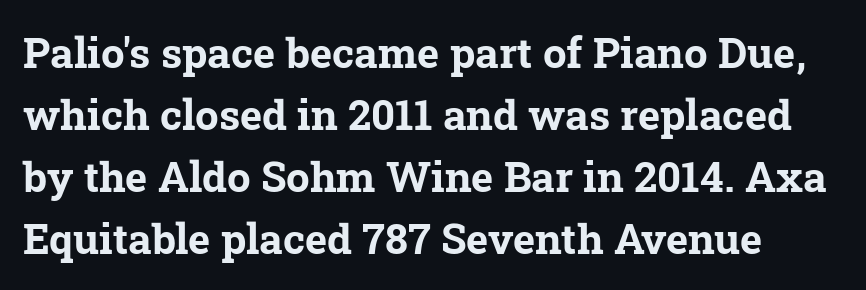
Q: Is the text bold? A: Yes.
Q: Is the typeface a serif or a sans-serif typeface? A: Serif.
Q: Is the text underlined? A: No.
Q: Is the spacing between letters normal or unusually wide? A: Normal.
Q: Is the spacing between lines tight, normal or loose? A: Normal.
Q: Width (condensed, normal, or wide)? A: Normal.
Q: Stroke contrast? A: Low.
Q: x-height? A: Medium.
Q: Monospaced? A: No.
